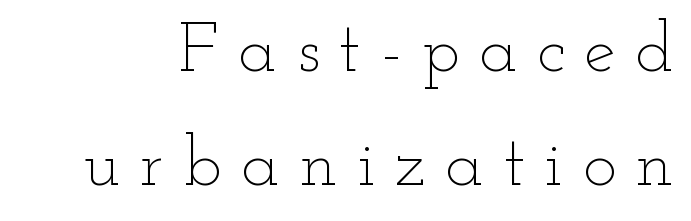
{"italic": "no", "bold": "no", "weight": "thin", "width": "wide", "stroke_contrast": "low", "x_height": "small", "monospaced": "no", "underline": "no", "line_spacing": "normal", "line_spacing_ratio": 1.61, "letter_spacing": "wide", "letter_spacing_em": 0.28, "glyph_px": 71}
